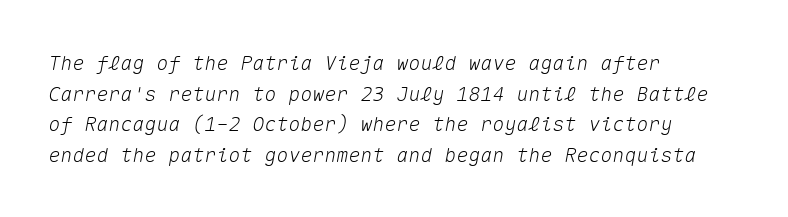
{"italic": "yes", "lean": "right", "slant_degrees": 10, "underline": "no", "align": "left", "line_spacing": "normal", "line_spacing_ratio": 1.53, "letter_spacing": "normal", "letter_spacing_em": 0.0, "glyph_px": 20}
